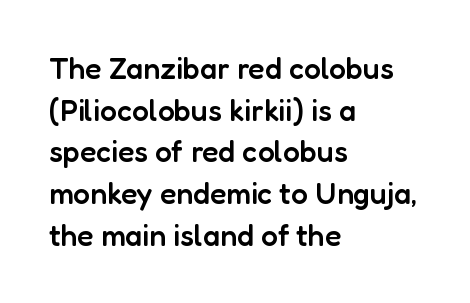
Look at the bottom of the vertical strokes: they stop flat, with no serifs. Summary of vertical rhythm: regular, with standard interline spacing. The axis of the letterforms is exactly vertical. Note the varied advance widths — an 'i' is clearly narrower than an 'm'.
